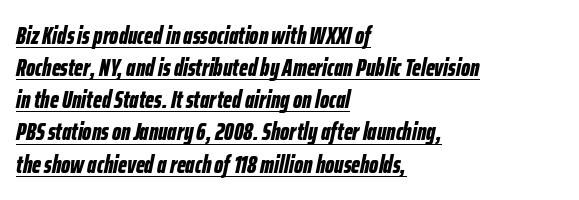
The typography opts for an oblique posture over an upright one. The typesetting leans heavy: a genuine bold. The paragraph has a hard left edge and a soft right edge. Compared with typical paragraphs, the rows here are spaced about the same. Between one letter and the next there's only the usual sliver of space.
